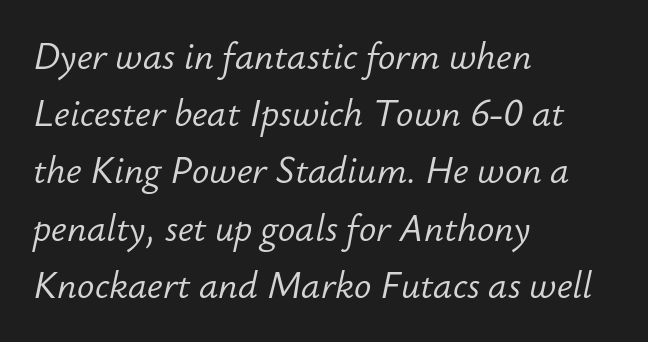
Q: Is the text bold? A: No.
Q: Is the text italic (slanted)? A: Yes, it leans right by about 12 degrees.
Q: Is the text underlined? A: No.
Q: How is the paragraph aligned? A: Left-aligned.
Q: Is the spacing between letters normal or unusually wide? A: Normal.
Q: Is the spacing between lines tight, normal or loose? A: Normal.
Q: Width (condensed, normal, or wide)? A: Normal.
Q: Stroke contrast? A: Low.
Q: x-height? A: Small.
Q: Monospaced? A: No.
